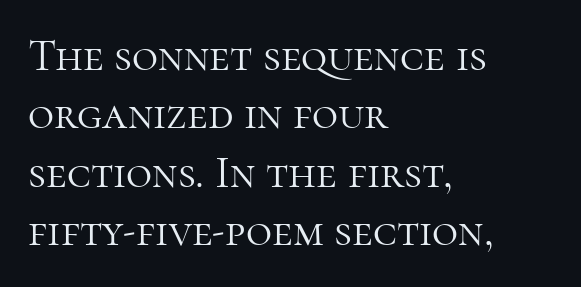
Is there much room between lines? A standard amount, neither cramped nor airy. The rendering shows small feet on the letterforms — a serif design. Ascenders rise straight up at ninety degrees. These lines keep a tight, regular rhythm from letter to letter. The passage shown is typed in a proportional face where columns would drift.
